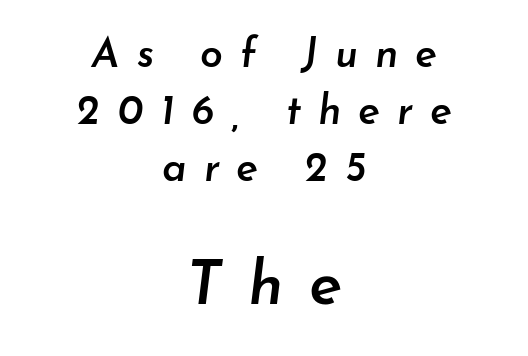
{"italic": "yes", "lean": "right", "slant_degrees": 7, "bold": "semi", "weight": "semibold", "width": "normal", "stroke_contrast": "low", "x_height": "small", "monospaced": "no", "underline": "no", "align": "center", "line_spacing": "normal", "line_spacing_ratio": 1.39, "letter_spacing": "wide", "letter_spacing_em": 0.41, "larger_block": "second", "size_ratio": 1.51, "glyph_px": 62}
